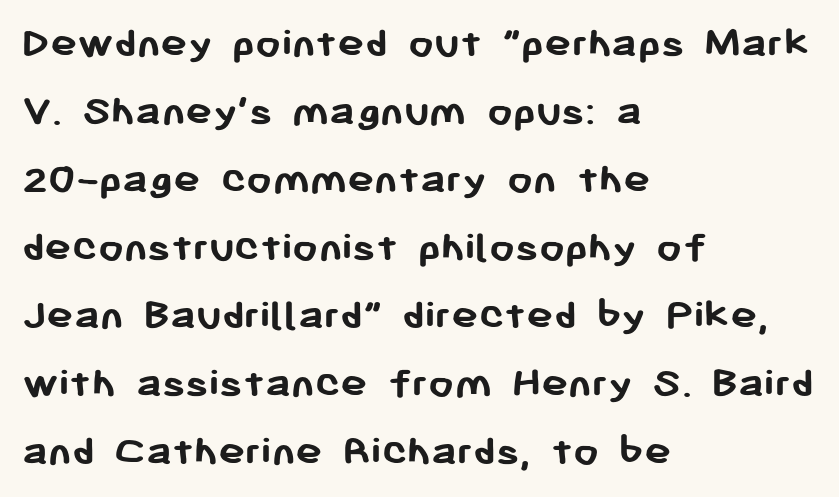
Q: Is the text bold? A: Yes.
Q: Is the text italic (slanted)? A: No, it is upright.
Q: Is the typeface a serif or a sans-serif typeface? A: Sans-serif.
Q: Is the text underlined? A: No.
Q: How is the paragraph aligned? A: Left-aligned.
Q: Is the spacing between letters normal or unusually wide? A: Normal.
Q: Is the spacing between lines tight, normal or loose? A: Normal.
Q: Width (condensed, normal, or wide)? A: Normal.
Q: Stroke contrast? A: Low.
Q: x-height? A: Medium.
Q: Monospaced? A: No.
